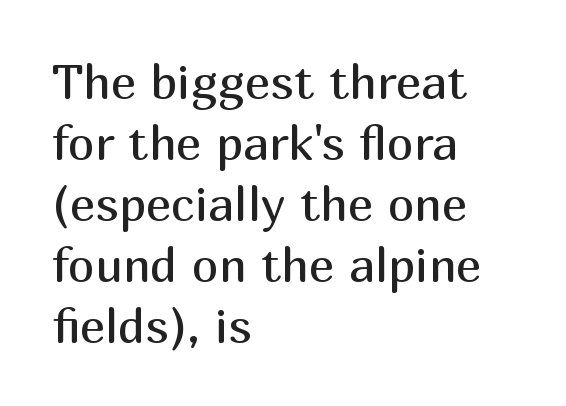
The image shows 48 px regular-weight sans-serif type, upright; set left-aligned, normal line spacing (1.27x), normal letter spacing, not underlined; medium stroke contrast and a medium x-height.
